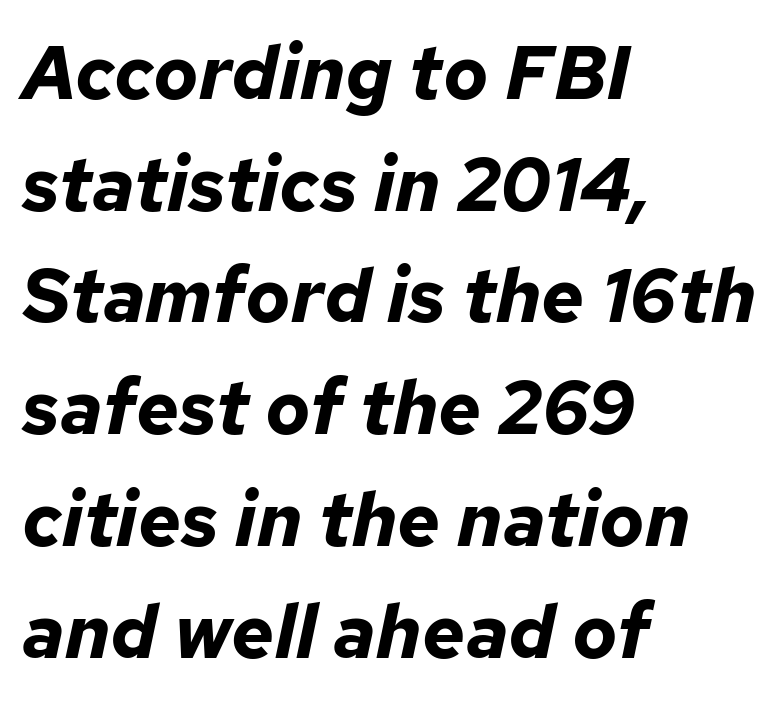
Q: Is the text bold? A: Yes.
Q: Is the text italic (slanted)? A: Yes, it leans right by about 12 degrees.
Q: Is the text underlined? A: No.
Q: How is the paragraph aligned? A: Left-aligned.
Q: Is the spacing between letters normal or unusually wide? A: Normal.
Q: Is the spacing between lines tight, normal or loose? A: Normal.
Q: Width (condensed, normal, or wide)? A: Normal.
Q: Stroke contrast? A: Low.
Q: x-height? A: Medium.
Q: Monospaced? A: No.
